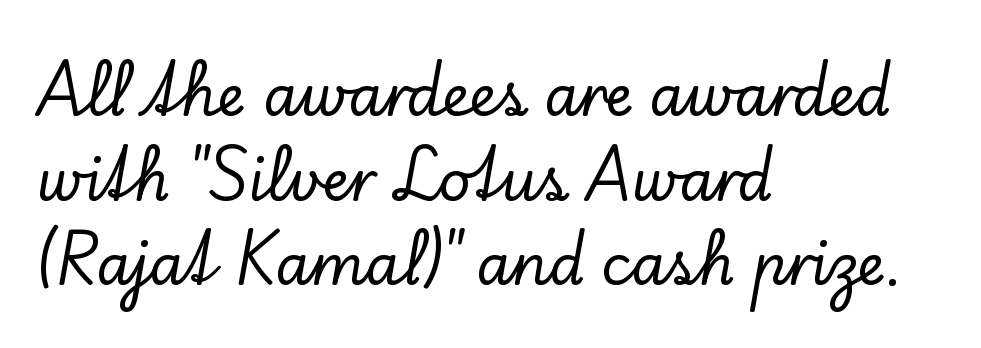
Q: Is the text italic (slanted)? A: Yes.
Q: Is the typeface a serif or a sans-serif typeface? A: Serif.
Q: Is the text underlined? A: No.
Q: How is the paragraph aligned? A: Left-aligned.
Q: Is the spacing between letters normal or unusually wide? A: Normal.
Q: Is the spacing between lines tight, normal or loose? A: Normal.
Q: Width (condensed, normal, or wide)? A: Normal.
Q: Stroke contrast? A: Low.
Q: x-height? A: Small.
Q: Monospaced? A: No.
